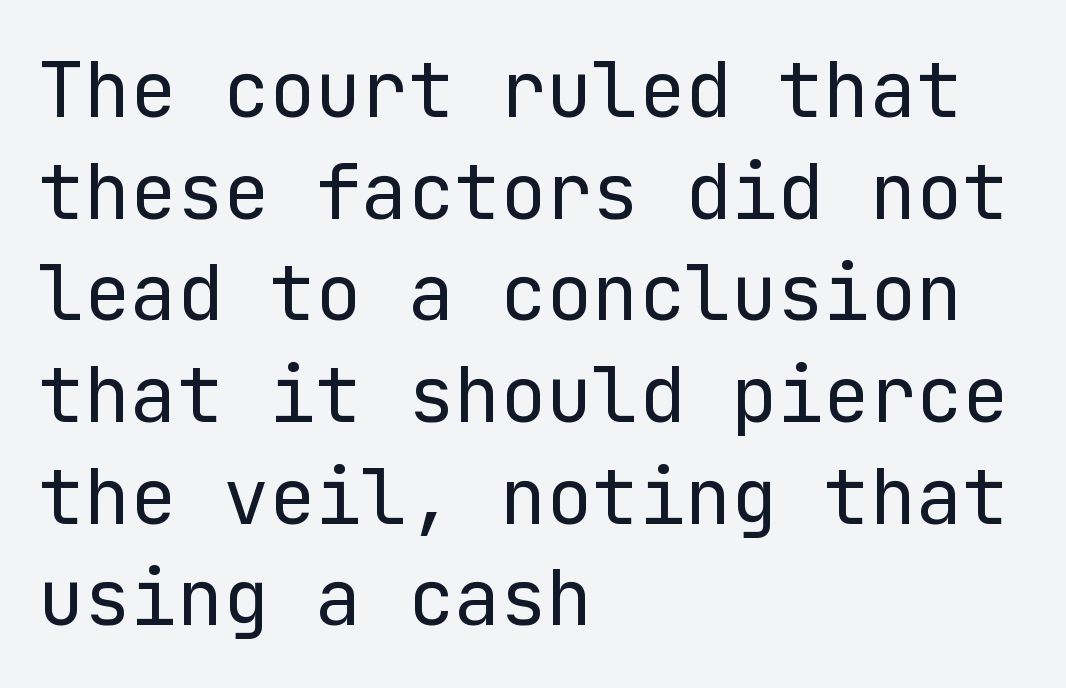
{"serif": "no", "italic": "no", "bold": "no", "weight": "regular", "width": "normal", "stroke_contrast": "low", "x_height": "medium", "underline": "no", "align": "left", "line_spacing": "normal", "line_spacing_ratio": 1.32, "letter_spacing": "normal", "letter_spacing_em": 0.0, "glyph_px": 77}
